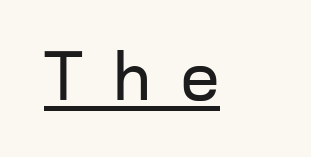
These lines have a slow, spaced-out rhythm from letter to letter. Style check: upright. Is the type heavy? It reads as light-to-regular instead. The lettering is marked with a stroke running underneath it.
